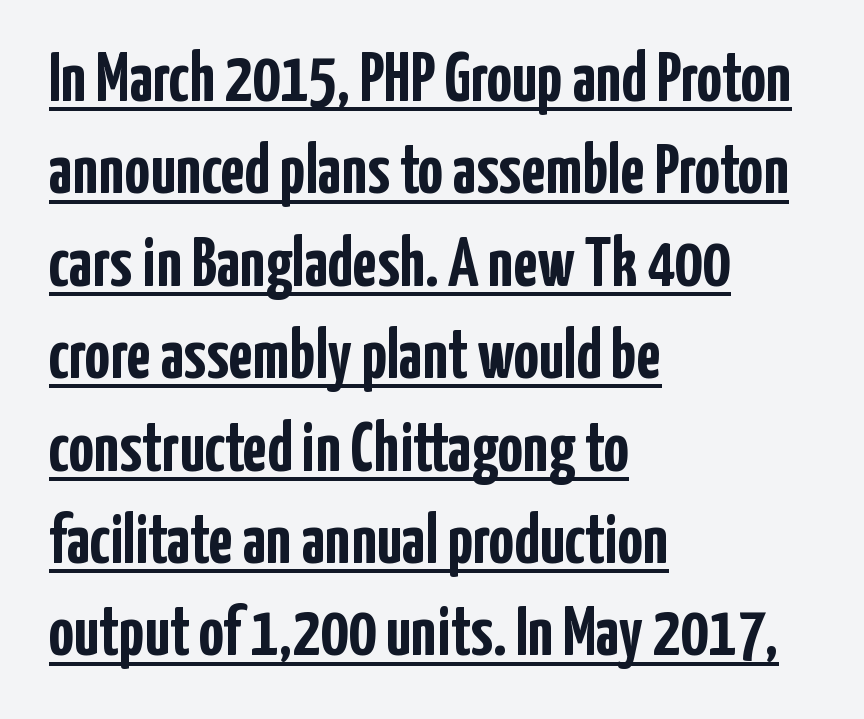
The image shows 70 px semibold, condensed sans-serif type, upright; set left-aligned, normal line spacing (1.32x), normal letter spacing, underlined; low stroke contrast and a medium x-height.
